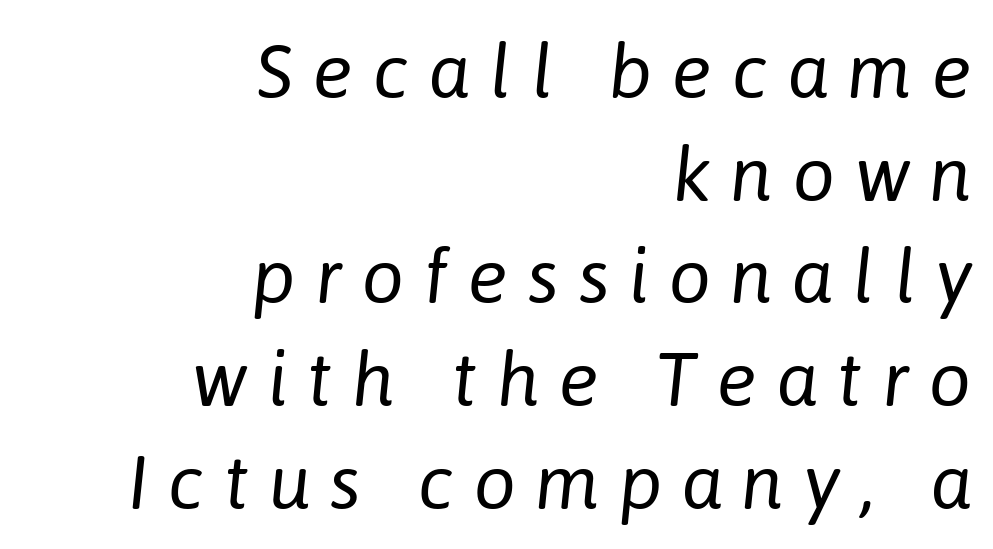
{"italic": "yes", "lean": "right", "slant_degrees": 6, "bold": "no", "weight": "regular", "width": "normal", "stroke_contrast": "low", "x_height": "medium", "monospaced": "no", "underline": "no", "align": "right", "line_spacing": "normal", "line_spacing_ratio": 1.37, "letter_spacing": "wide", "letter_spacing_em": 0.26, "glyph_px": 75}
